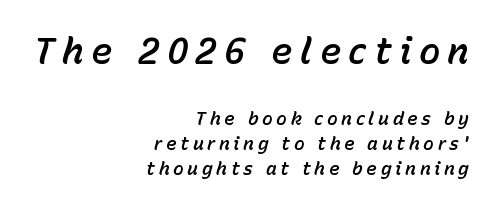
The image shows 36 px text type, italic (leaning right); set right-aligned, normal line spacing (1.38x), unusually wide letter spacing (+0.2 em), not underlined; the first (top) block is 2.0x larger; low stroke contrast and a medium x-height.
